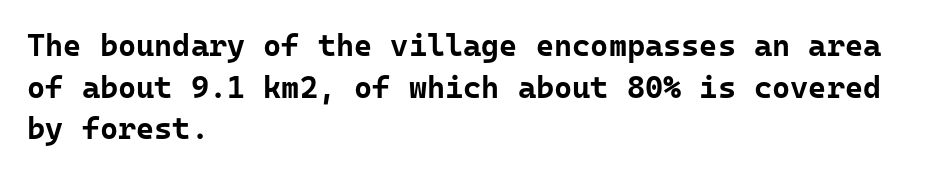
The image shows 31 px bold sans-serif type, upright, monospaced; set left-aligned, normal line spacing (1.34x), normal letter spacing, not underlined; low stroke contrast and a medium x-height.
